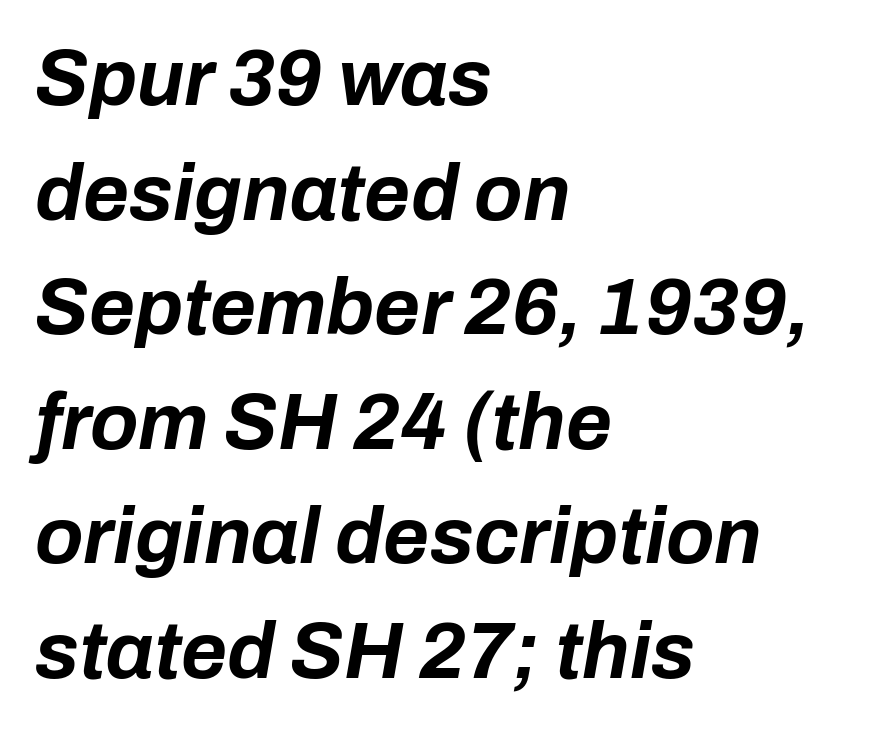
The image shows 79 px bold type, italic (leaning right); set left-aligned, normal line spacing (1.45x), normal letter spacing, not underlined; low stroke contrast and a medium x-height.
